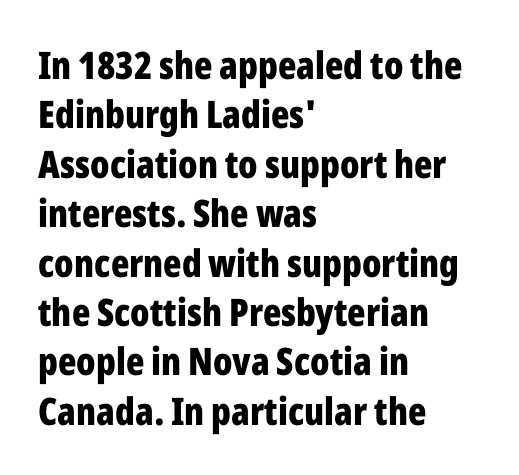
What's the leading like? Ordinary, nothing unusual. This sample uses a sans-serif face. A bare baseline throughout the passage. The passage is arranged the way most books set body copy — flush left.
